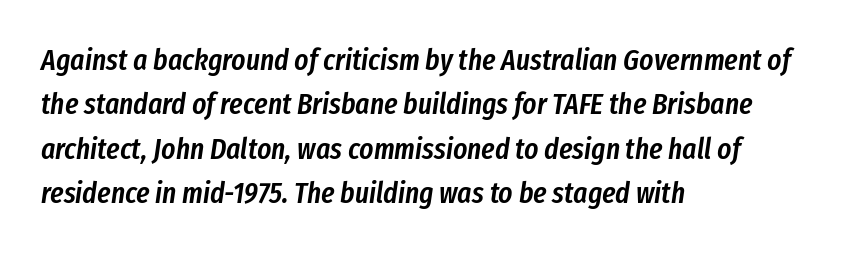
{"italic": "yes", "lean": "right", "slant_degrees": 8, "bold": "semi", "weight": "semibold", "width": "condensed", "stroke_contrast": "low", "x_height": "medium", "monospaced": "no", "underline": "no", "align": "left", "line_spacing": "normal", "line_spacing_ratio": 1.48, "letter_spacing": "normal", "letter_spacing_em": 0.0, "glyph_px": 30}
